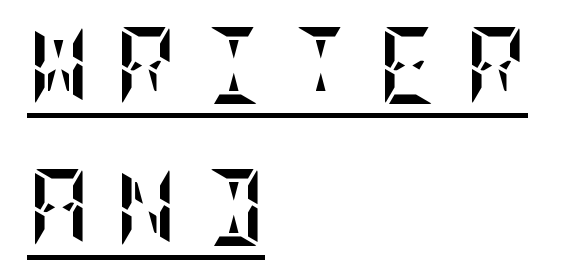
Rendered with straight, roman letterforms. Letter spacing: wide. Every letter is thick-stroked: bold, no question. Underline: present. The paragraph shown leans on its left margin.
